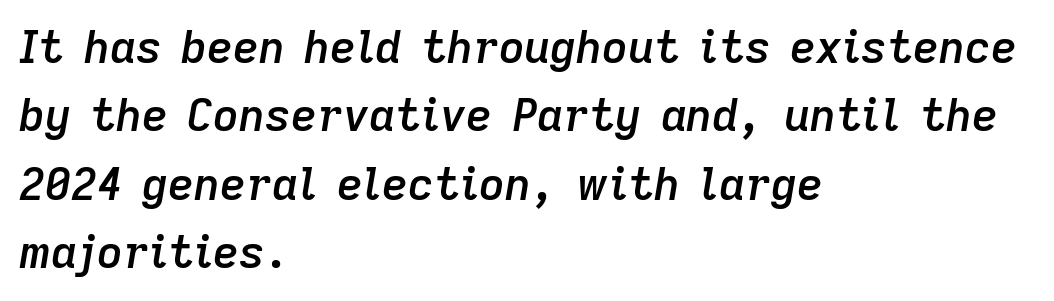
The image shows 45 px semibold type, italic (leaning right); set left-aligned, normal line spacing (1.52x), normal letter spacing, not underlined; low stroke contrast and a medium x-height.
